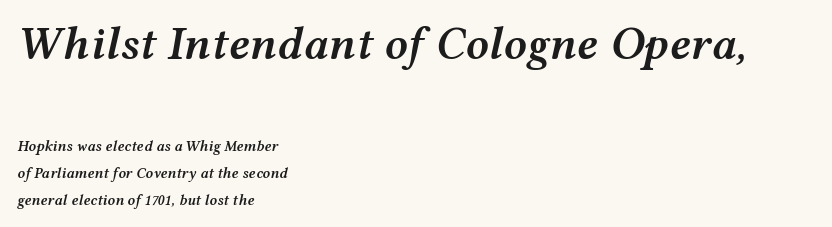
Descenders are the only things crossing below the line. Every row of glyphs begins at an identical x-position on the left. The strokes are fattened partway — semibold, not bold. Look at the tracking — it's just the regular setting, nothing added.
